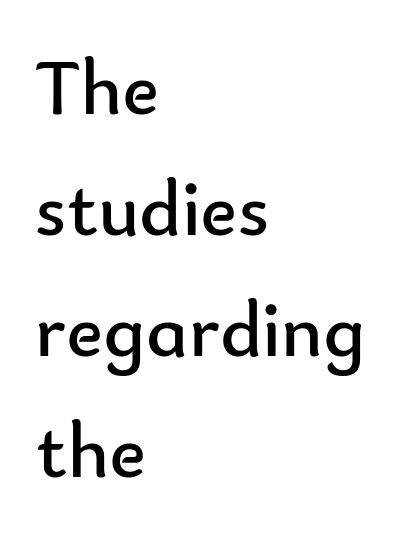
Q: Is the text bold? A: No.
Q: Is the text italic (slanted)? A: No, it is upright.
Q: Is the typeface a serif or a sans-serif typeface? A: Sans-serif.
Q: Is the text underlined? A: No.
Q: How is the paragraph aligned? A: Left-aligned.
Q: Is the spacing between letters normal or unusually wide? A: Normal.
Q: Is the spacing between lines tight, normal or loose? A: Normal.
Q: Width (condensed, normal, or wide)? A: Normal.
Q: Stroke contrast? A: Low.
Q: x-height? A: Small.
Q: Monospaced? A: No.
